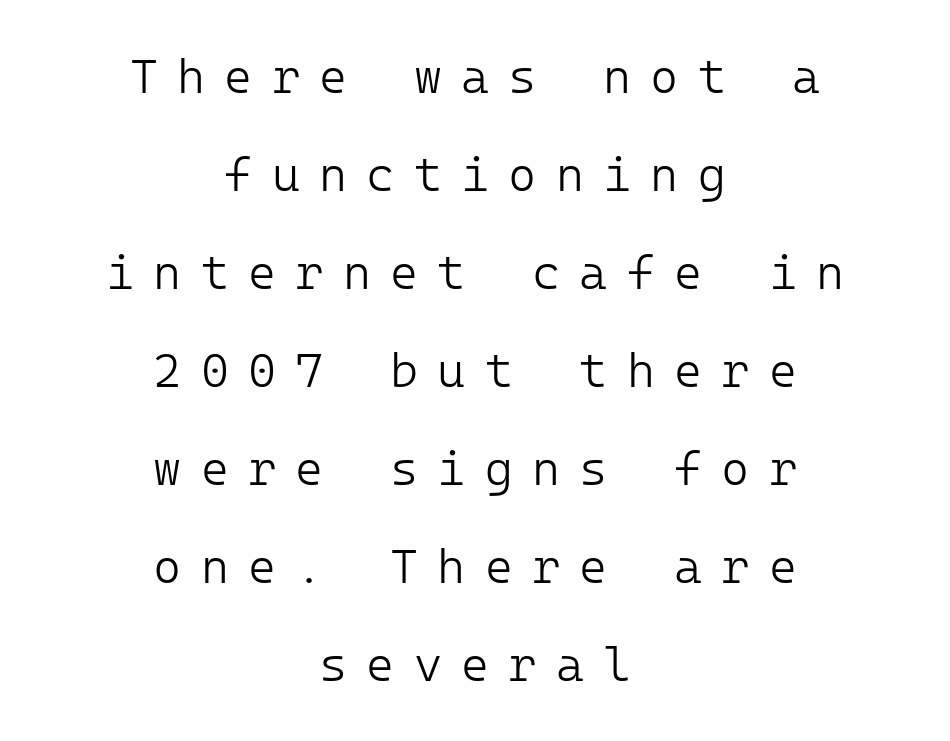
The image shows 48 px light sans-serif type, upright; set centered, loose line spacing (2.04x), unusually wide letter spacing (+0.4 em), not underlined; low stroke contrast and a medium x-height.
